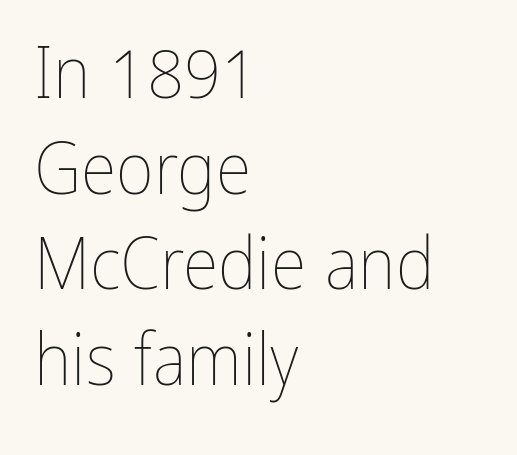
Q: Is the text bold? A: No.
Q: Is the text italic (slanted)? A: No, it is upright.
Q: Is the text underlined? A: No.
Q: How is the paragraph aligned? A: Left-aligned.
Q: Is the spacing between letters normal or unusually wide? A: Normal.
Q: Is the spacing between lines tight, normal or loose? A: Normal.
Q: Width (condensed, normal, or wide)? A: Condensed.
Q: Stroke contrast? A: Low.
Q: x-height? A: Medium.
Q: Monospaced? A: No.
